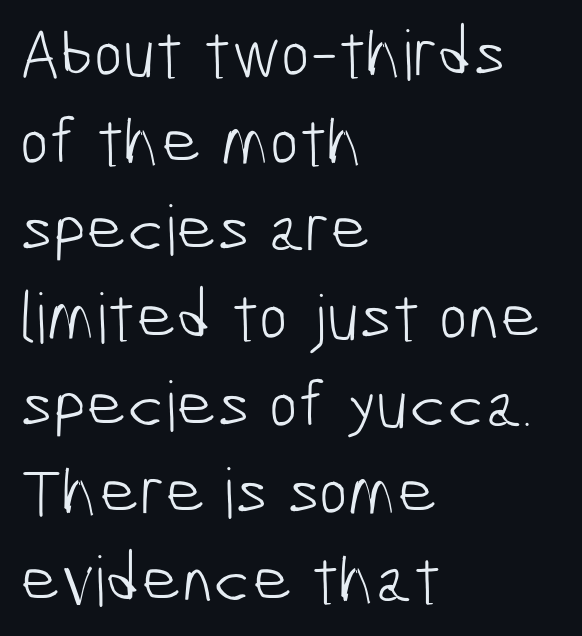
The letters advance in unequal steps, a hallmark of proportional type. The typesetting does not lean heavy: it is not bold. Does the type have serifs? No, each stem ends abruptly. Underlining? Definitely not there. In terms of letterspacing, this is plain default setting. Regarding leading, the lines here are spaced in the standard way.
